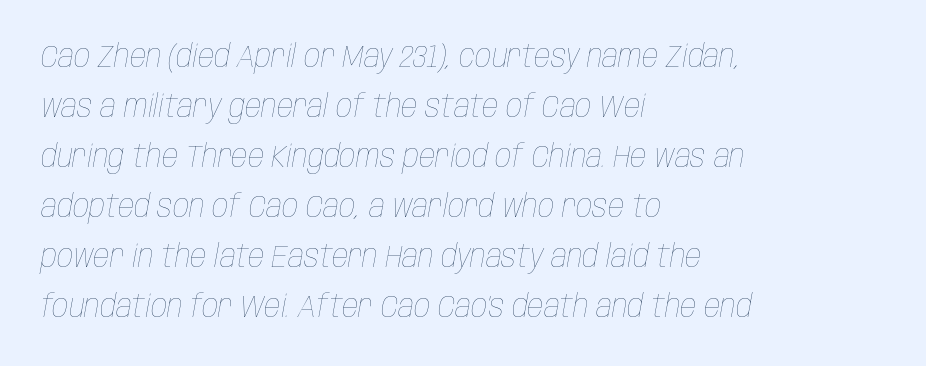
{"italic": "yes", "lean": "right", "slant_degrees": 10, "bold": "no", "weight": "thin", "width": "condensed", "stroke_contrast": "low", "x_height": "large", "monospaced": "no", "underline": "no", "align": "left", "line_spacing": "normal", "line_spacing_ratio": 1.56, "letter_spacing": "normal", "letter_spacing_em": 0.0, "glyph_px": 32}
